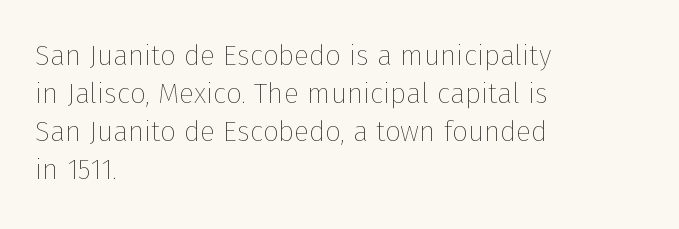
{"italic": "no", "bold": "no", "weight": "thin", "width": "normal", "stroke_contrast": "low", "x_height": "medium", "monospaced": "no", "underline": "no", "align": "left", "line_spacing": "normal", "line_spacing_ratio": 1.36, "letter_spacing": "normal", "letter_spacing_em": 0.0, "glyph_px": 28}
